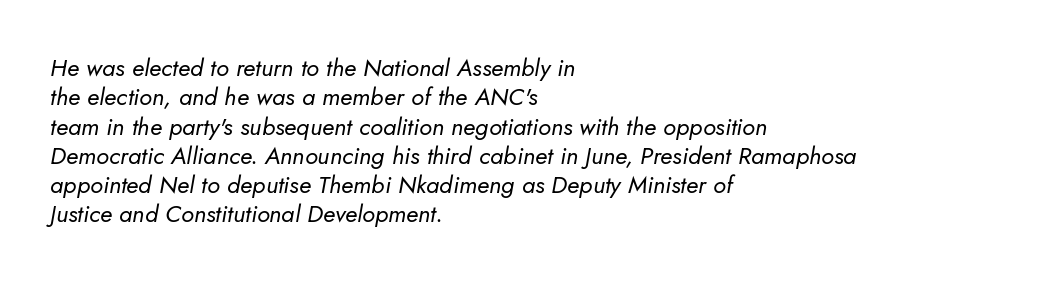
Q: Is the text bold? A: No.
Q: Is the text italic (slanted)? A: Yes, it leans right by about 5 degrees.
Q: Is the text underlined? A: No.
Q: How is the paragraph aligned? A: Left-aligned.
Q: Is the spacing between letters normal or unusually wide? A: Normal.
